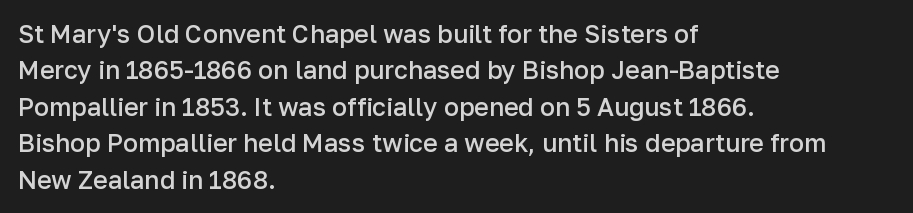
{"italic": "no", "bold": "semi", "underline": "no", "align": "left", "line_spacing": "normal", "line_spacing_ratio": 1.46, "letter_spacing": "normal", "letter_spacing_em": 0.0, "glyph_px": 25}
